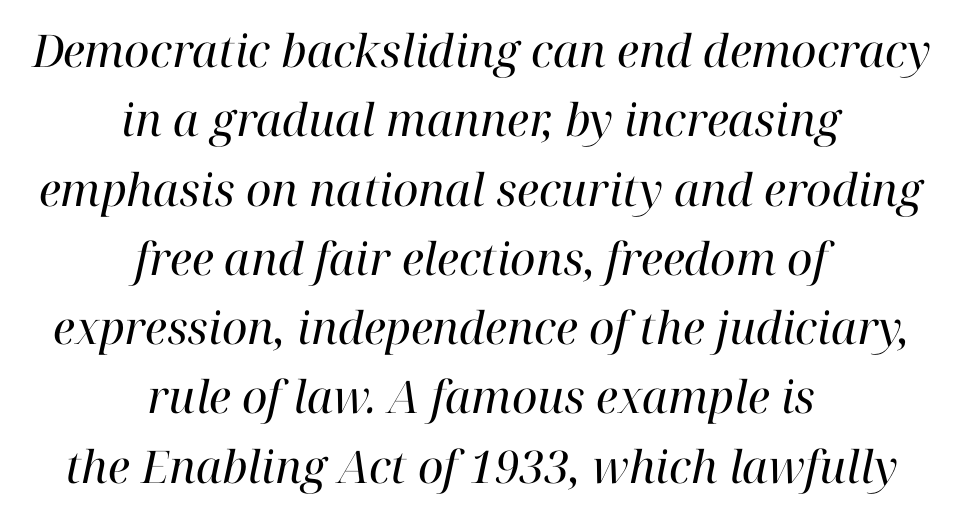
{"serif": "yes", "italic": "yes", "lean": "right", "slant_degrees": 12, "bold": "no", "weight": "regular", "width": "normal", "stroke_contrast": "high", "x_height": "medium", "monospaced": "no", "underline": "no", "align": "center", "line_spacing": "normal", "line_spacing_ratio": 1.54, "letter_spacing": "normal", "letter_spacing_em": 0.0, "glyph_px": 45}
